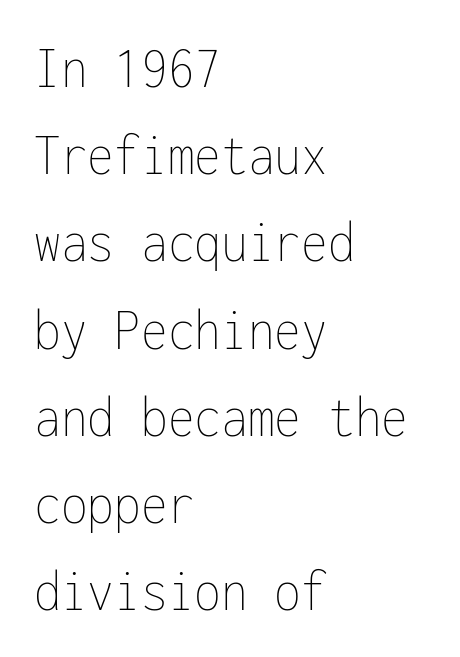
{"italic": "no", "bold": "no", "weight": "thin", "width": "condensed", "stroke_contrast": "low", "x_height": "medium", "monospaced": "yes", "underline": "no", "align": "left", "line_spacing": "normal", "line_spacing_ratio": 1.43, "letter_spacing": "normal", "letter_spacing_em": 0.0, "glyph_px": 61}
